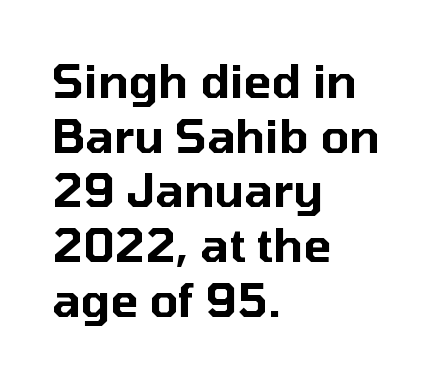
Q: Is the text italic (slanted)? A: No, it is upright.
Q: Is the typeface a serif or a sans-serif typeface? A: Sans-serif.
Q: Is the text underlined? A: No.
Q: How is the paragraph aligned? A: Left-aligned.
Q: Is the spacing between letters normal or unusually wide? A: Normal.
Q: Width (condensed, normal, or wide)? A: Normal.
Q: Stroke contrast? A: Low.
Q: x-height? A: Medium.
Q: Monospaced? A: No.
